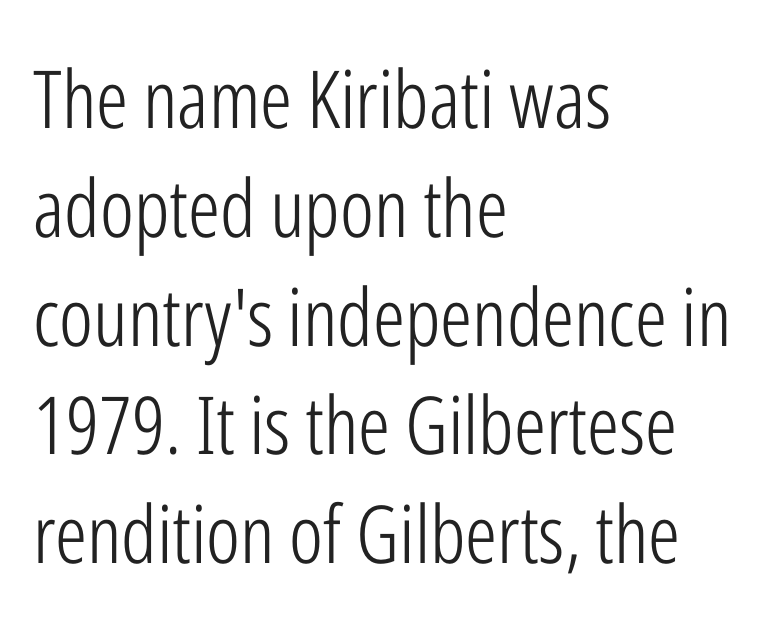
Q: Is the text bold? A: No.
Q: Is the text italic (slanted)? A: No, it is upright.
Q: Is the typeface a serif or a sans-serif typeface? A: Sans-serif.
Q: Is the text underlined? A: No.
Q: How is the paragraph aligned? A: Left-aligned.
Q: Is the spacing between letters normal or unusually wide? A: Normal.
Q: Is the spacing between lines tight, normal or loose? A: Normal.
Q: Width (condensed, normal, or wide)? A: Condensed.
Q: Stroke contrast? A: Low.
Q: x-height? A: Medium.
Q: Monospaced? A: No.
